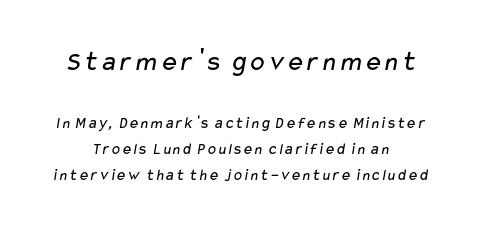
Q: Is the text bold? A: No.
Q: Is the typeface a serif or a sans-serif typeface? A: Sans-serif.
Q: Is the text underlined? A: No.
Q: Is the spacing between letters normal or unusually wide? A: Normal.
Q: Is the spacing between lines tight, normal or loose? A: Normal.
Q: Which block of text is set in a larger size, the first (top) or the second (bottom)? A: The first (top) one.
Q: Width (condensed, normal, or wide)? A: Wide.
Q: Stroke contrast? A: Low.
Q: x-height? A: Medium.
Q: Monospaced? A: No.
